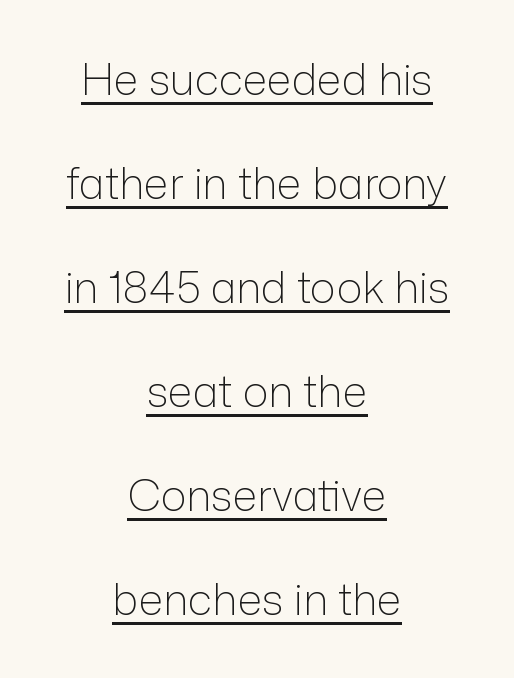
Q: Is the text bold? A: No.
Q: Is the text italic (slanted)? A: No, it is upright.
Q: Is the typeface a serif or a sans-serif typeface? A: Sans-serif.
Q: Is the text underlined? A: Yes.
Q: How is the paragraph aligned? A: Centered.
Q: Is the spacing between letters normal or unusually wide? A: Normal.
Q: Is the spacing between lines tight, normal or loose? A: Loose.
Q: Width (condensed, normal, or wide)? A: Normal.
Q: Stroke contrast? A: Low.
Q: x-height? A: Medium.
Q: Monospaced? A: No.
